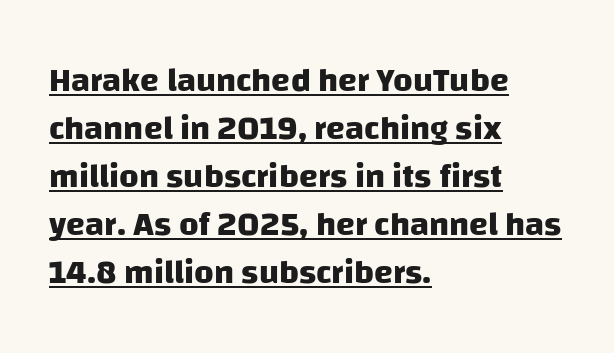
{"serif": "no", "bold": "yes", "weight": "heavy", "width": "normal", "stroke_contrast": "low", "x_height": "large", "monospaced": "no", "underline": "yes", "align": "left", "line_spacing": "normal", "line_spacing_ratio": 1.41, "letter_spacing": "normal", "letter_spacing_em": 0.0, "glyph_px": 34}
